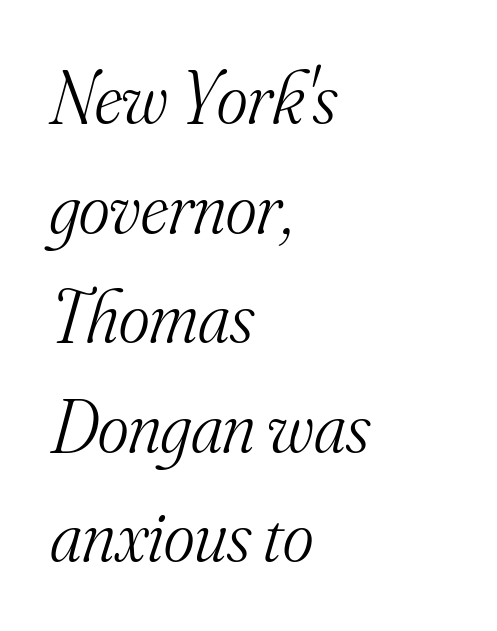
Q: Is the text bold? A: No.
Q: Is the text italic (slanted)? A: Yes, it leans right by about 16 degrees.
Q: Is the typeface a serif or a sans-serif typeface? A: Serif.
Q: Is the text underlined? A: No.
Q: How is the paragraph aligned? A: Left-aligned.
Q: Is the spacing between letters normal or unusually wide? A: Normal.
Q: Is the spacing between lines tight, normal or loose? A: Normal.
Q: Width (condensed, normal, or wide)? A: Normal.
Q: Stroke contrast? A: Medium.
Q: x-height? A: Small.
Q: Monospaced? A: No.
